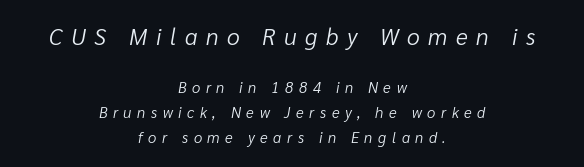
The image shows 23 px text type, italic (leaning right); set centered, normal line spacing (1.65x), unusually wide letter spacing (+0.37 em), not underlined; the first (top) block is 1.53x larger.
